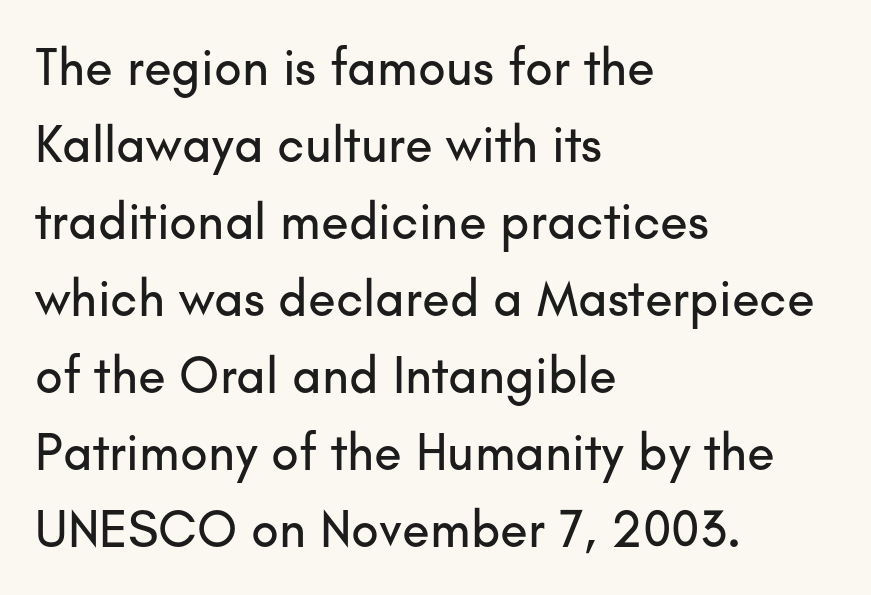
Q: Is the text italic (slanted)? A: No, it is upright.
Q: Is the typeface a serif or a sans-serif typeface? A: Sans-serif.
Q: Is the text underlined? A: No.
Q: How is the paragraph aligned? A: Left-aligned.
Q: Is the spacing between letters normal or unusually wide? A: Normal.
Q: Is the spacing between lines tight, normal or loose? A: Normal.
Q: Width (condensed, normal, or wide)? A: Normal.
Q: Stroke contrast? A: Low.
Q: x-height? A: Small.
Q: Monospaced? A: No.
